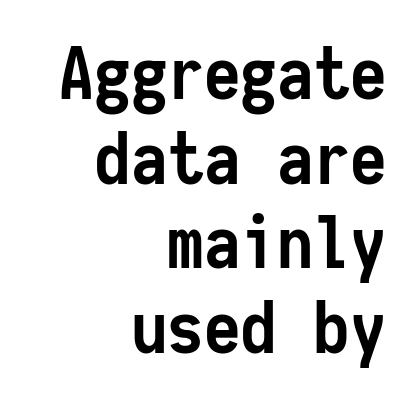
The image shows 73 px semibold, condensed sans-serif type, upright, monospaced; set right-aligned, line spacing 1.16x, normal letter spacing, not underlined; low stroke contrast and a medium x-height.
